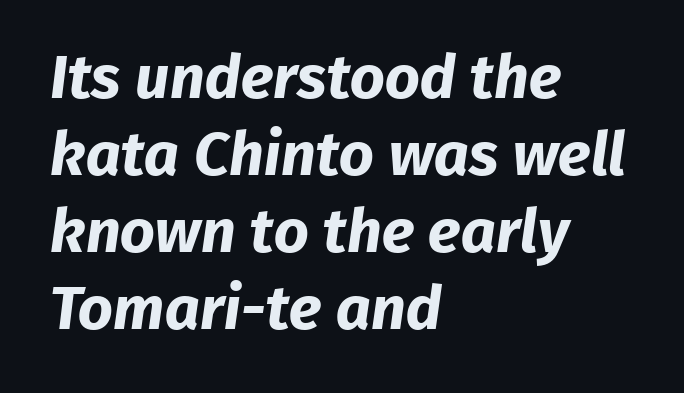
Each glyph is drawn with heavy, bold strokes. These lines keep a tight, regular rhythm from letter to letter. Letters rest on an invisible, unmarked baseline. Do the characters align in a grid? No, the font is proportional. A typesetter would call this leading conventional body-copy spacing.
